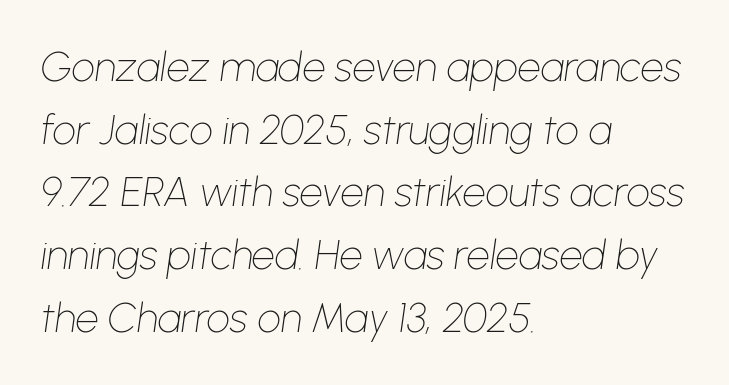
{"italic": "yes", "lean": "right", "slant_degrees": 8, "bold": "no", "weight": "thin", "width": "normal", "stroke_contrast": "low", "x_height": "medium", "monospaced": "no", "underline": "no", "align": "left", "line_spacing": "normal", "line_spacing_ratio": 1.53, "letter_spacing": "normal", "letter_spacing_em": 0.0, "glyph_px": 41}
